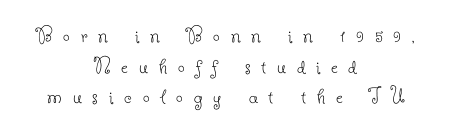
The image shows 24 px text type, upright; set centered, normal line spacing (1.28x), unusually wide letter spacing (+0.45 em), not underlined.
